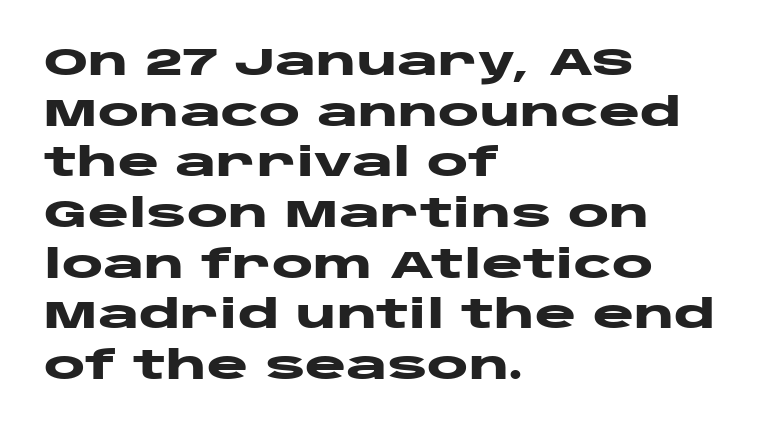
Tracking here is standard; glyphs follow each other at the usual distance. Typeset ragged right — the left edge is the straight one. Does the weight exceed regular? Yes, all the way to bold. Upright lettering throughout.
